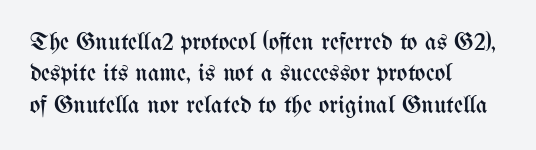
No letter is thick-stroked: the sample isn't bold. This is roman type, the default non-slanted kind. One glance says typical: line gaps are just what's usual. Plain, unruled lines of type. This sample is left-justified, so line endings fall wherever the words run out.
